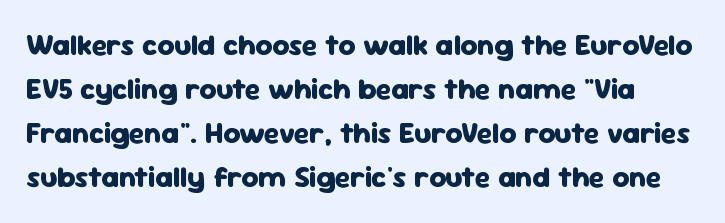
{"serif": "no", "italic": "no", "bold": "yes", "weight": "heavy", "width": "normal", "stroke_contrast": "low", "x_height": "medium", "monospaced": "no", "underline": "no", "line_spacing": "normal", "line_spacing_ratio": 1.52, "letter_spacing": "normal", "letter_spacing_em": 0.0, "glyph_px": 29}
